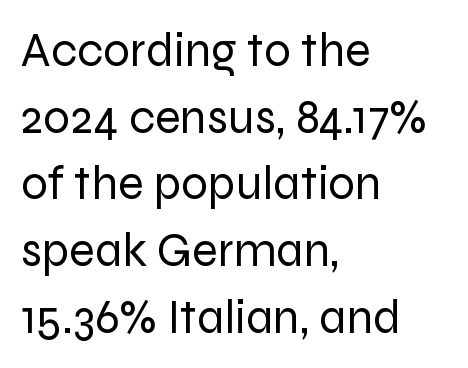
This reads as an unemphasized weight, regular at the heaviest. The space beneath each line is pristine and unruled. Characters remain perfectly vertical along every line. Caption: standard tracking, unaltered. These lines are rendered in a variable-pitch font. Short and long lines alike share a common starting point at left.
